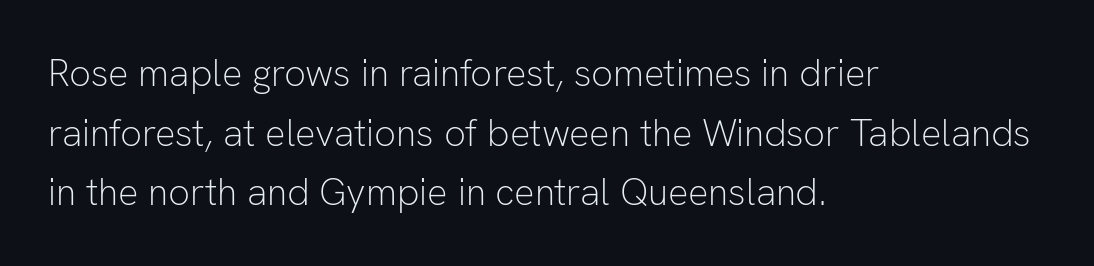
The image shows 38 px light sans-serif type, upright; set left-aligned, normal line spacing (1.57x), normal letter spacing, not underlined; low stroke contrast and a medium x-height.
